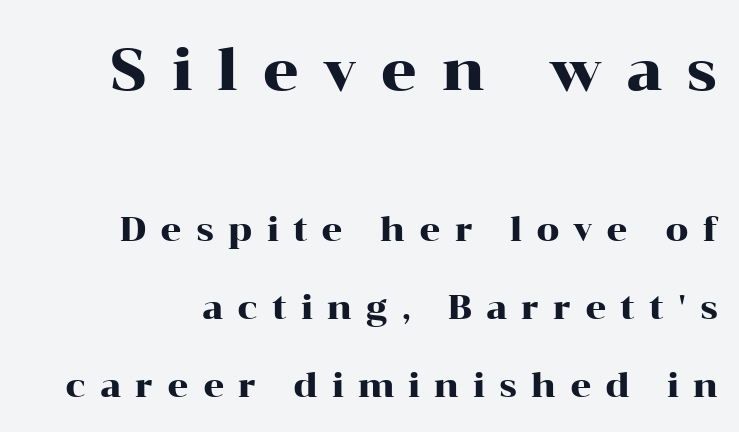
Looks like regular typesetting: each glyph gets only the width it needs. Notice the wide empty band between every row — that's loose leading. Type size steps down from the first block to the second. Nope, not italic — everything's standing straight. A typesetter would call this heavily tracked-out type. Is this a sans? No — the strokes have serifs.
